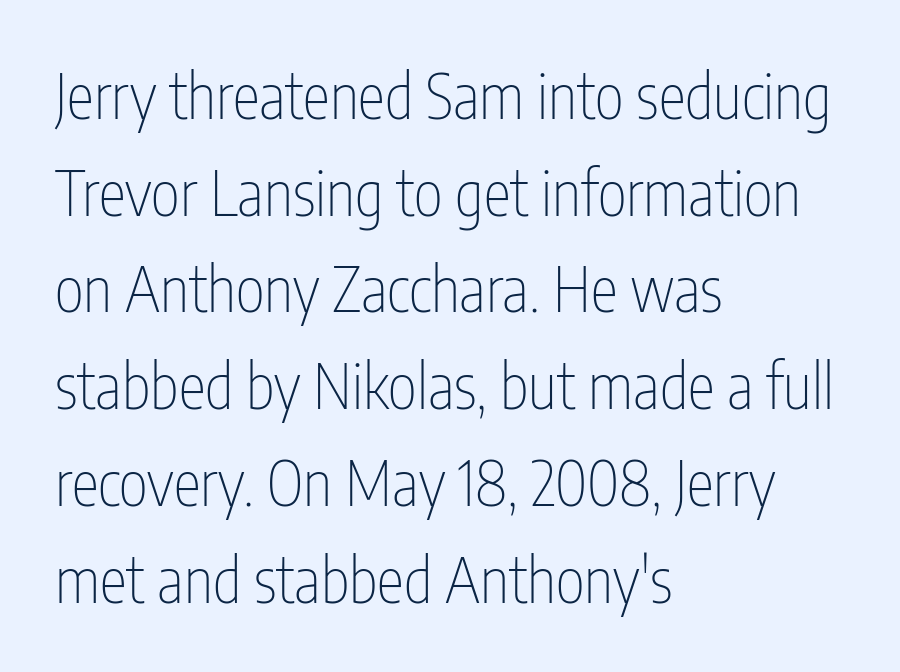
Q: Is the text bold? A: No.
Q: Is the text italic (slanted)? A: No, it is upright.
Q: Is the typeface a serif or a sans-serif typeface? A: Sans-serif.
Q: Is the text underlined? A: No.
Q: How is the paragraph aligned? A: Left-aligned.
Q: Is the spacing between letters normal or unusually wide? A: Normal.
Q: Is the spacing between lines tight, normal or loose? A: Normal.
Q: Width (condensed, normal, or wide)? A: Condensed.
Q: Stroke contrast? A: Low.
Q: x-height? A: Medium.
Q: Monospaced? A: No.
